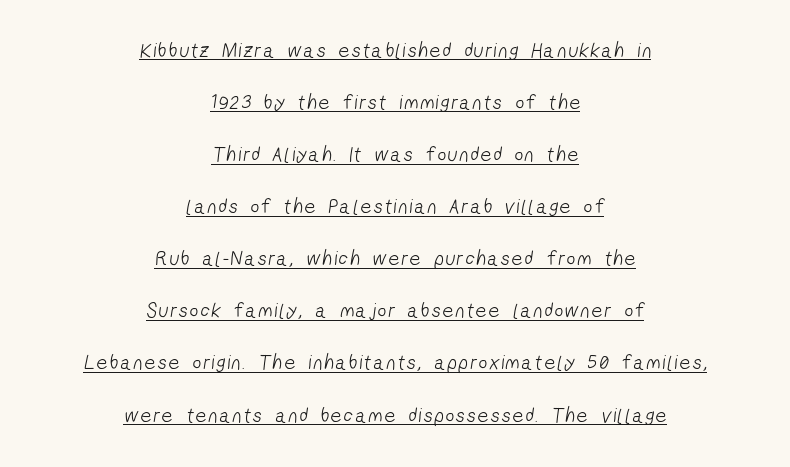
{"bold": "no", "underline": "yes", "align": "center", "line_spacing": "loose", "line_spacing_ratio": 2.48, "glyph_px": 21}
